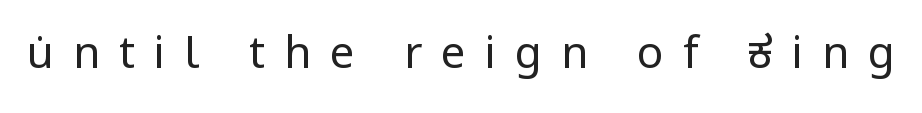
The image shows 44 px regular-weight sans-serif type, upright; set unusually wide letter spacing (+0.43 em), not underlined; low stroke contrast and a medium x-height.
